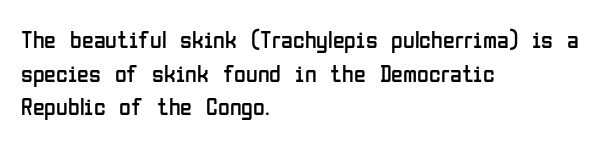
Does the copy run flush right? No — it runs flush left. Does extra space separate the letters? No, they use regular spacing. The letters look calm and open, with moderate or lighter stems. Beneath every word, the page is bare. Normally led — the rows are evenly, conventionally spaced.
